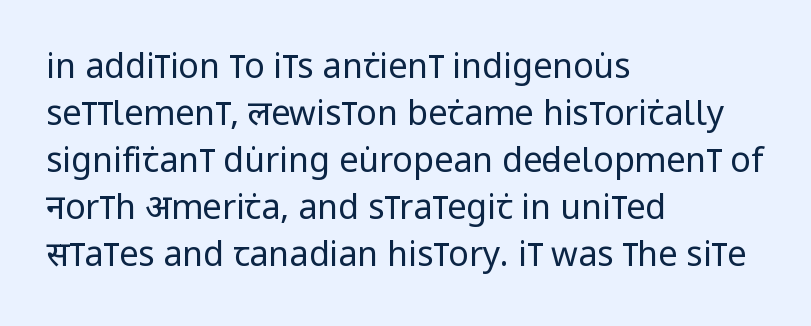
Q: Is the text bold? A: No.
Q: Is the text italic (slanted)? A: No, it is upright.
Q: Is the typeface a serif or a sans-serif typeface? A: Sans-serif.
Q: Is the text underlined? A: No.
Q: How is the paragraph aligned? A: Left-aligned.
Q: Is the spacing between letters normal or unusually wide? A: Normal.
Q: Is the spacing between lines tight, normal or loose? A: Normal.
Q: Width (condensed, normal, or wide)? A: Condensed.
Q: Stroke contrast? A: Low.
Q: x-height? A: Large.
Q: Monospaced? A: No.
